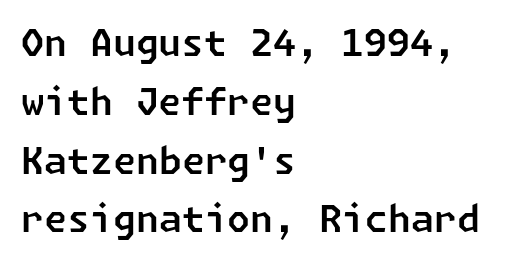
Q: Is the typeface a serif or a sans-serif typeface? A: Sans-serif.
Q: Is the text underlined? A: No.
Q: How is the paragraph aligned? A: Left-aligned.
Q: Is the spacing between letters normal or unusually wide? A: Normal.
Q: Is the spacing between lines tight, normal or loose? A: Normal.
Q: Width (condensed, normal, or wide)? A: Normal.
Q: Stroke contrast? A: Low.
Q: x-height? A: Medium.
